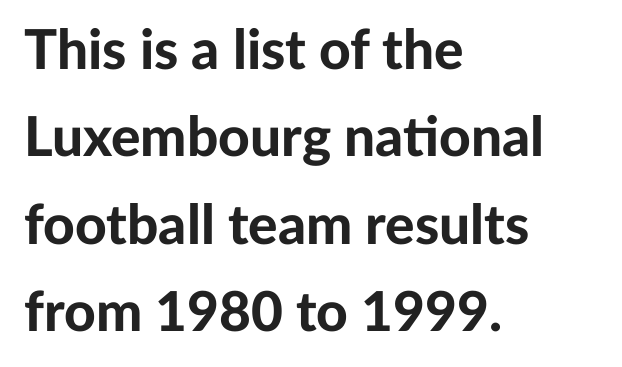
The image shows 55 px bold sans-serif type, upright; set left-aligned, normal line spacing (1.59x), normal letter spacing, not underlined; low stroke contrast and a medium x-height.
